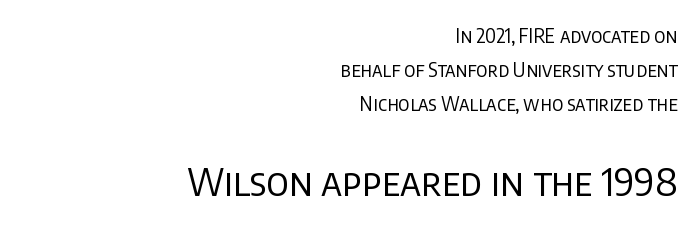
The image shows 38 px regular-weight sans-serif type, upright; set right-aligned, line spacing 1.8x, normal letter spacing, not underlined; the second (bottom) block is 2.0x larger; low stroke contrast and a large x-height.
